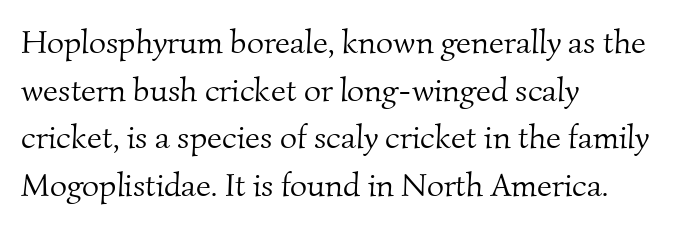
Letterform terminals end in serifs throughout the passage. The face looks like a standard text weight, possibly lighter. The letters advance in unequal steps, a hallmark of proportional type. Interline gaps are of average width in this sample.
